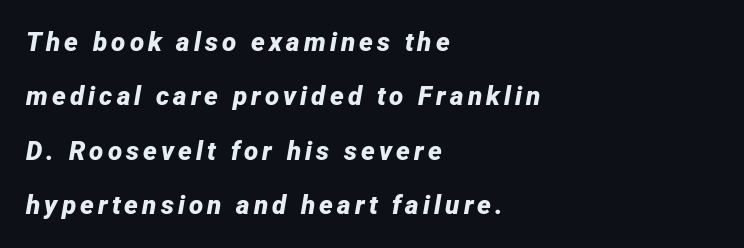
Q: Is the text bold? A: Yes.
Q: Is the text italic (slanted)? A: Yes, it leans right by about 12 degrees.
Q: Is the text underlined? A: No.
Q: How is the paragraph aligned? A: Left-aligned.
Q: Is the spacing between lines tight, normal or loose? A: Loose.
